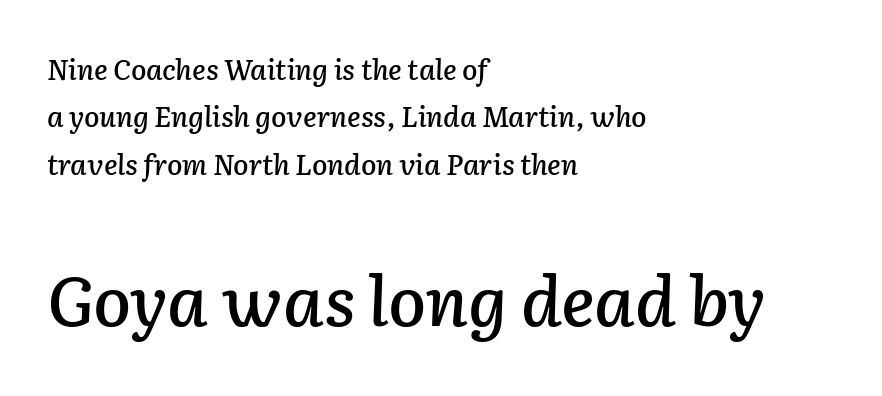
{"italic": "yes", "lean": "right", "slant_degrees": 2, "width": "normal", "stroke_contrast": "low", "x_height": "medium", "monospaced": "no", "underline": "no", "align": "left", "line_spacing": "normal", "line_spacing_ratio": 1.69, "letter_spacing": "normal", "letter_spacing_em": 0.0, "larger_block": "second", "size_ratio": 2.46, "glyph_px": 69}
